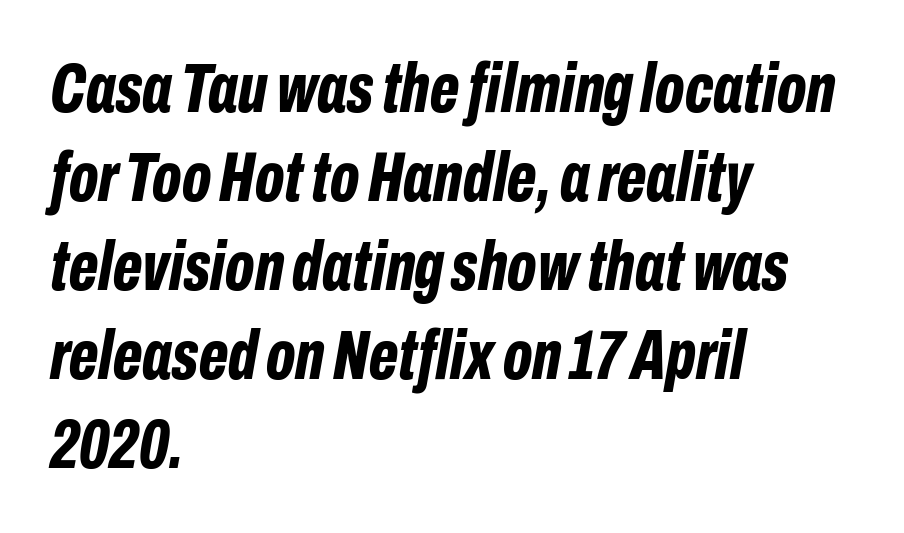
Q: Is the text bold? A: Yes.
Q: Is the text italic (slanted)? A: Yes, it leans right by about 10 degrees.
Q: Is the text underlined? A: No.
Q: How is the paragraph aligned? A: Left-aligned.
Q: Is the spacing between letters normal or unusually wide? A: Normal.
Q: Is the spacing between lines tight, normal or loose? A: Normal.
Q: Width (condensed, normal, or wide)? A: Condensed.
Q: Stroke contrast? A: Low.
Q: x-height? A: Medium.
Q: Monospaced? A: No.
